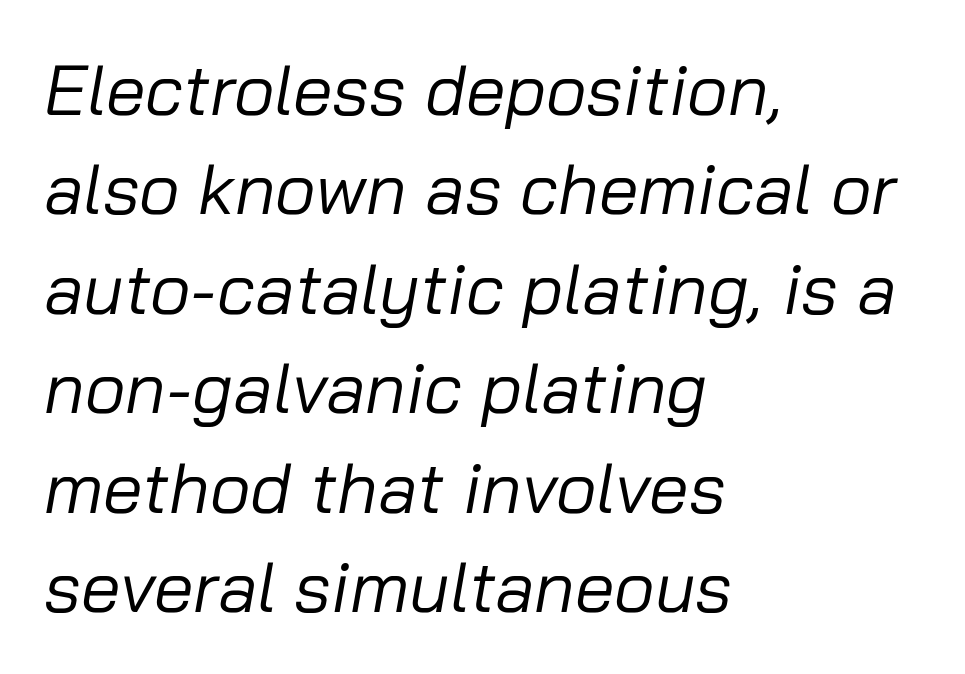
{"italic": "yes", "lean": "right", "slant_degrees": 10, "bold": "no", "weight": "regular", "width": "normal", "stroke_contrast": "low", "x_height": "medium", "monospaced": "no", "underline": "no", "align": "left", "line_spacing": "normal", "line_spacing_ratio": 1.4, "letter_spacing": "normal", "letter_spacing_em": 0.0, "glyph_px": 71}
